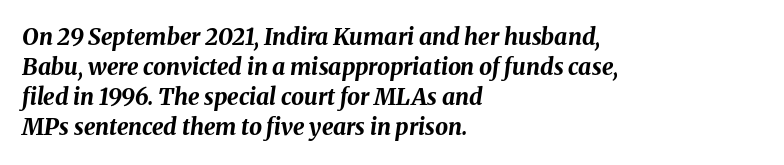
{"italic": "yes", "lean": "right", "slant_degrees": 8, "bold": "yes", "underline": "no", "align": "left", "line_spacing": "normal", "line_spacing_ratio": 1.31, "letter_spacing": "normal", "letter_spacing_em": 0.0, "glyph_px": 23}
